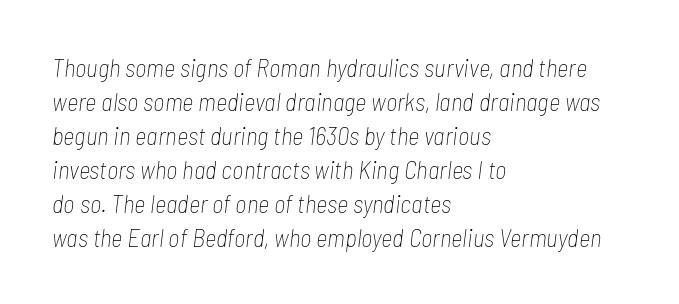
{"italic": "yes", "lean": "right", "slant_degrees": 7, "bold": "no", "underline": "no", "align": "left", "line_spacing": "normal", "line_spacing_ratio": 1.36, "letter_spacing": "normal", "letter_spacing_em": 0.0, "glyph_px": 25}
